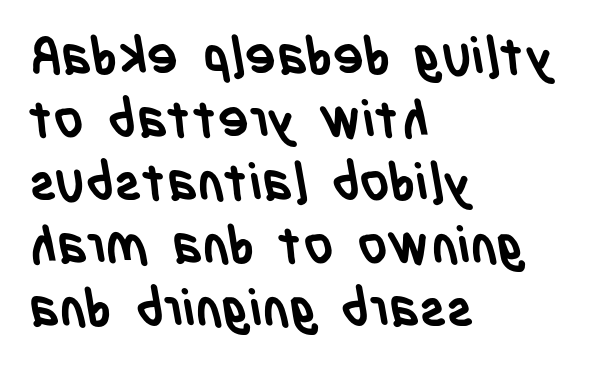
The image shows 52 px semibold, condensed sans-serif type; set left-aligned, line spacing 1.21x, normal letter spacing, not underlined; low stroke contrast and a large x-height.
